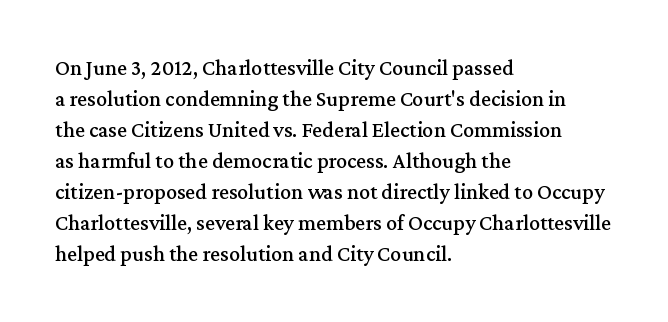
No italicization has been applied; the sample stays upright. The text block is weighted toward the left margin, trailing off unevenly rightward. Each row of text sits above clean, open space. Leading matches the norm, producing a regular column. Nobody touched the tracking dial on this one.
